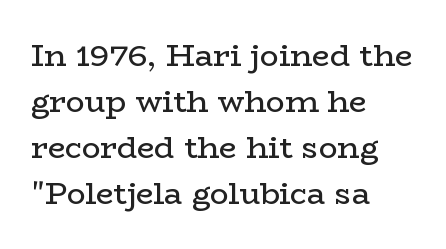
Q: Is the text bold? A: No.
Q: Is the text italic (slanted)? A: No, it is upright.
Q: Is the typeface a serif or a sans-serif typeface? A: Serif.
Q: Is the text underlined? A: No.
Q: How is the paragraph aligned? A: Left-aligned.
Q: Is the spacing between letters normal or unusually wide? A: Normal.
Q: Is the spacing between lines tight, normal or loose? A: Normal.
Q: Width (condensed, normal, or wide)? A: Wide.
Q: Stroke contrast? A: Low.
Q: x-height? A: Medium.
Q: Monospaced? A: No.
